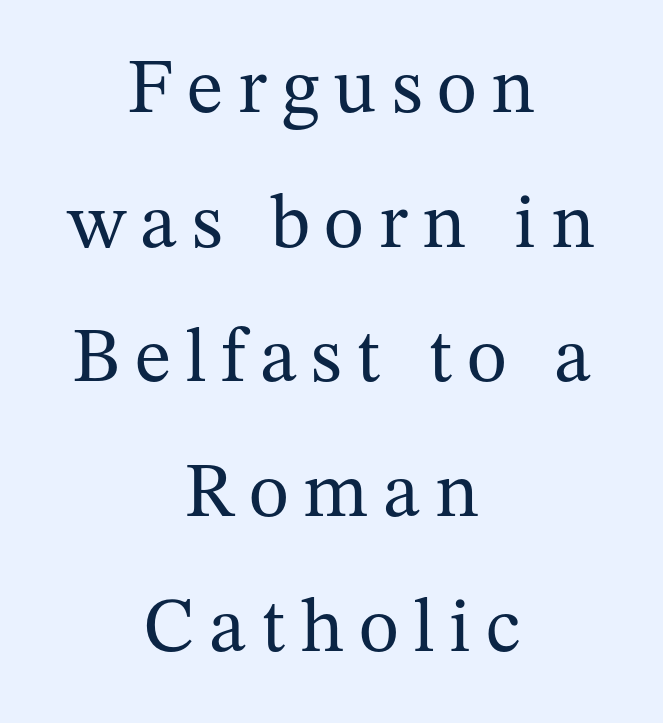
The passage shown is not underscored anywhere. Horizontal alignment here is central, giving a formal, balanced look. A quiet, ordinary-to-light weight characterises the typeface. Look at the bottom of the vertical strokes: they flare into serifs here.
